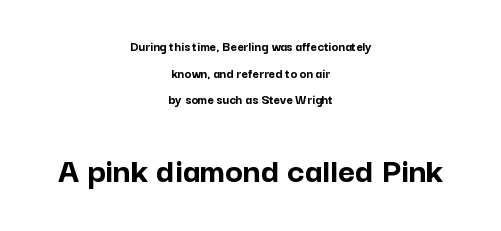
{"serif": "no", "italic": "no", "bold": "yes", "weight": "semibold", "width": "normal", "stroke_contrast": "low", "x_height": "medium", "monospaced": "no", "underline": "no", "align": "center", "line_spacing": "loose", "line_spacing_ratio": 1.9, "letter_spacing": "normal", "letter_spacing_em": 0.0, "larger_block": "second", "size_ratio": 2.64, "glyph_px": 37}
